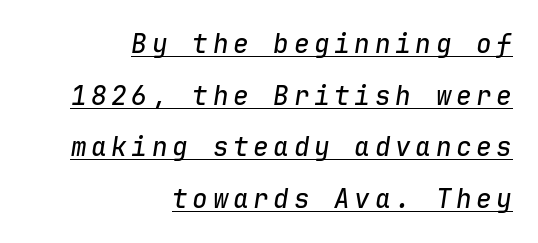
Each line of the rendering has a horizontal stroke beneath the glyphs. Tall strokes in this sample are angled rather than plumb. The typesetter chose a ragged-left arrangement here. The designer dialed line spacing up above the default.
